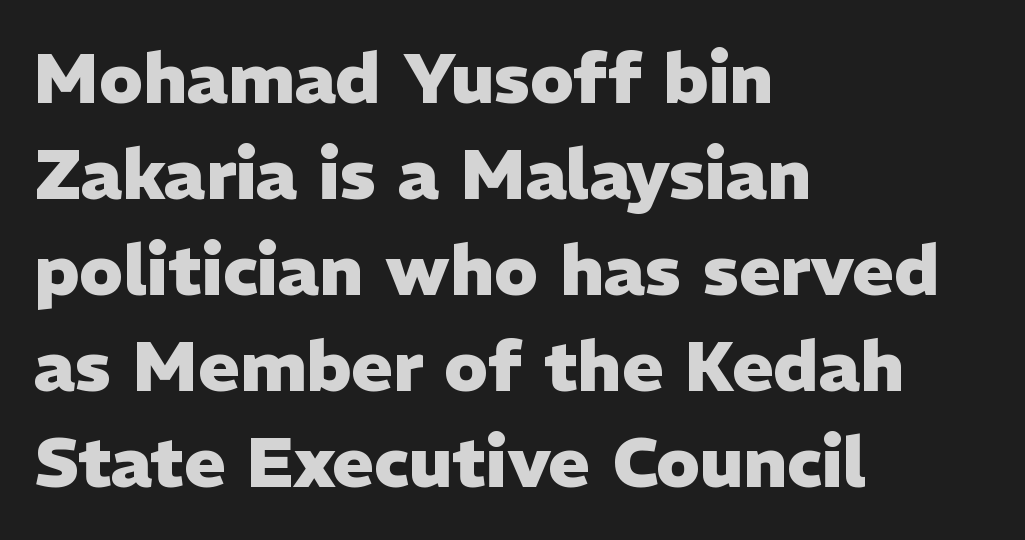
Q: Is the text bold? A: Yes.
Q: Is the text italic (slanted)? A: No, it is upright.
Q: Is the typeface a serif or a sans-serif typeface? A: Sans-serif.
Q: Is the text underlined? A: No.
Q: How is the paragraph aligned? A: Left-aligned.
Q: Is the spacing between letters normal or unusually wide? A: Normal.
Q: Is the spacing between lines tight, normal or loose? A: Normal.
Q: Width (condensed, normal, or wide)? A: Normal.
Q: Stroke contrast? A: Low.
Q: x-height? A: Medium.
Q: Monospaced? A: No.
